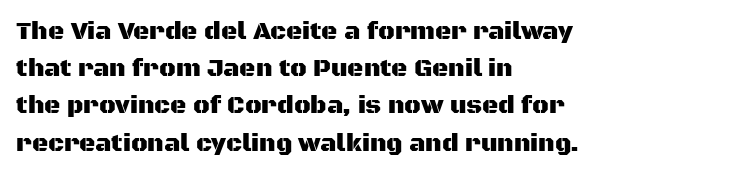
The image shows 25 px text type, upright; set left-aligned, normal line spacing (1.49x), normal letter spacing, not underlined.
